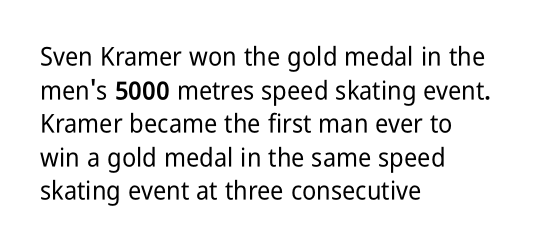
Q: Is the text italic (slanted)? A: No, it is upright.
Q: Is the text underlined? A: No.
Q: How is the paragraph aligned? A: Left-aligned.
Q: Is the spacing between letters normal or unusually wide? A: Normal.
Q: Is the spacing between lines tight, normal or loose? A: Normal.
